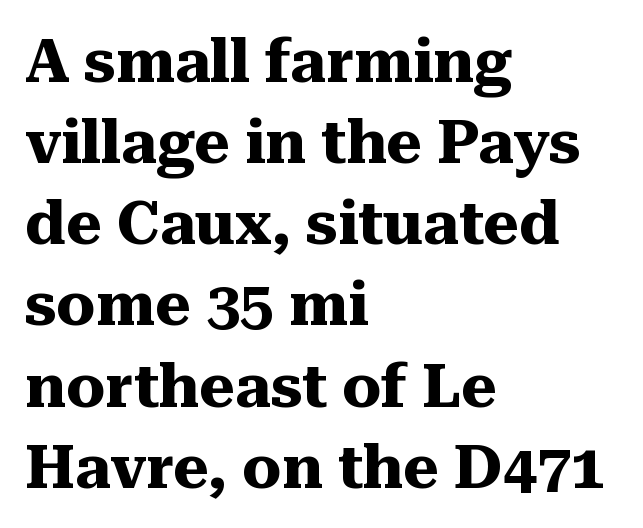
Q: Is the text bold? A: Yes.
Q: Is the text italic (slanted)? A: No, it is upright.
Q: Is the typeface a serif or a sans-serif typeface? A: Serif.
Q: Is the text underlined? A: No.
Q: How is the paragraph aligned? A: Left-aligned.
Q: Is the spacing between letters normal or unusually wide? A: Normal.
Q: Is the spacing between lines tight, normal or loose? A: Normal.
Q: Width (condensed, normal, or wide)? A: Normal.
Q: Stroke contrast? A: Medium.
Q: x-height? A: Medium.
Q: Monospaced? A: No.
